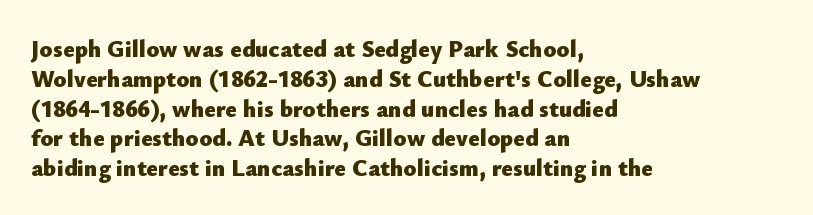
{"italic": "no", "bold": "yes", "underline": "no", "align": "left", "line_spacing_ratio": 1.24, "letter_spacing": "normal", "letter_spacing_em": 0.0, "glyph_px": 24}
